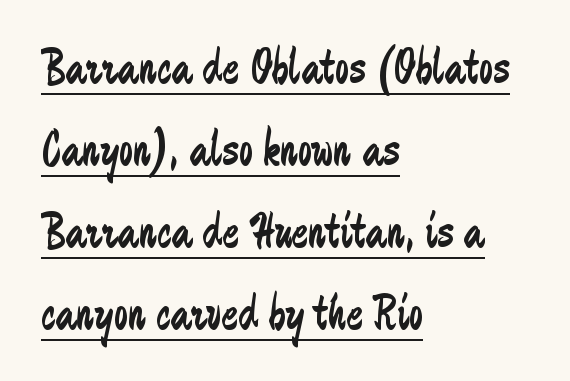
The rendering shows plain stroke endings on the letterforms — a sans-serif design. Normally led — the rows are evenly, conventionally spaced. The rendering anchors every line to the left-hand side.
